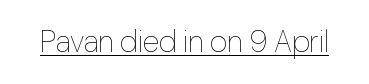
Q: Is the text bold? A: No.
Q: Is the text italic (slanted)? A: No, it is upright.
Q: Is the text underlined? A: Yes.
Q: Is the spacing between letters normal or unusually wide? A: Normal.
Q: Width (condensed, normal, or wide)? A: Normal.
Q: Stroke contrast? A: Low.
Q: x-height? A: Medium.
Q: Monospaced? A: No.
